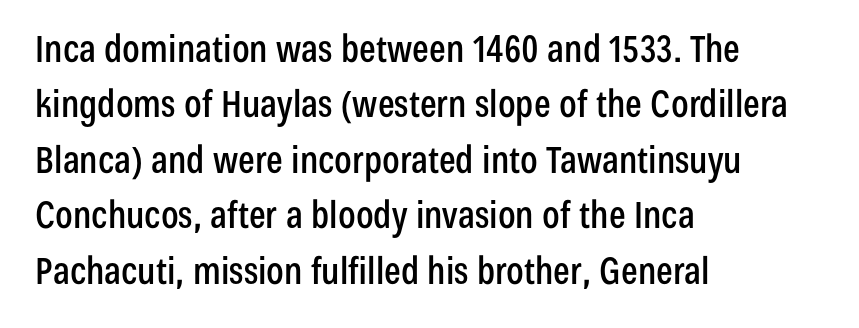
The rendering uses a moderate line-height, typical for paragraphs. Each line starts at the same left margin while the right side varies. The typography opts for an upright posture over an oblique one. The horizontal fit of the characters is conventional and even. The passage shown is typed in a proportional face where columns would drift.
